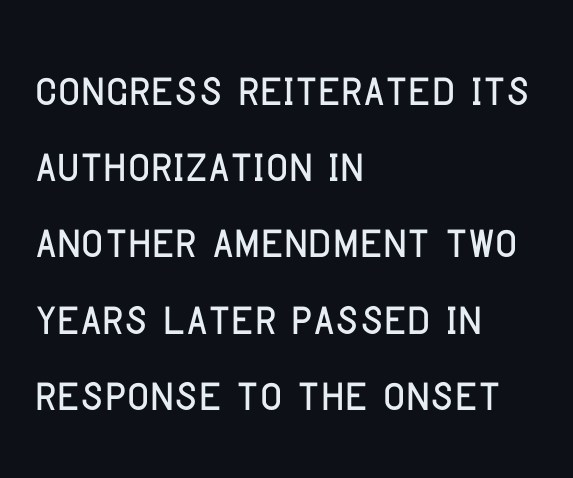
The image shows 61 px condensed sans-serif type, upright; set left-aligned, normal line spacing (1.25x), normal letter spacing, not underlined; low stroke contrast and a large x-height.
